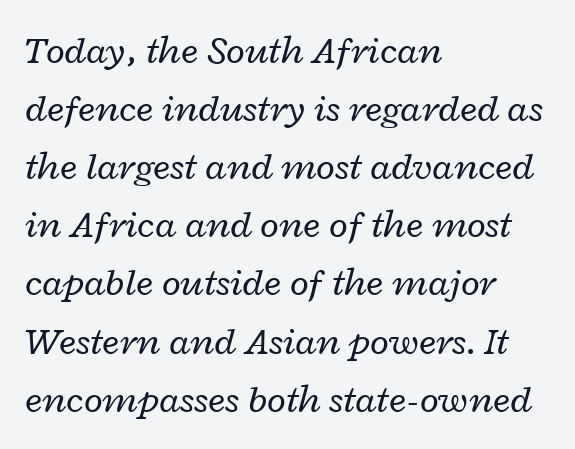
The image shows 39 px regular-weight, wide type, italic (leaning right); set left-aligned, normal line spacing (1.49x), normal letter spacing, not underlined; low stroke contrast and a medium x-height.
